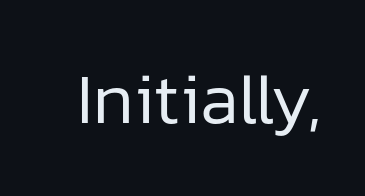
Proportional: the letters do not fall into vertical columns. The passage shown is not bold in any degree. Examine the stroke ends and you'll find no serifs. Each row of text sits above clean, open space. No extra tracking has been applied to these lines. In terms of posture, this sample is upright.
